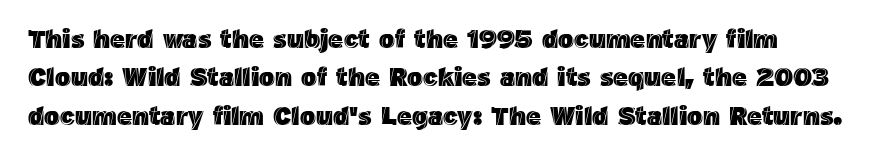
{"italic": "no", "underline": "no", "line_spacing": "normal", "line_spacing_ratio": 1.48, "letter_spacing": "normal", "letter_spacing_em": 0.0, "glyph_px": 26}
